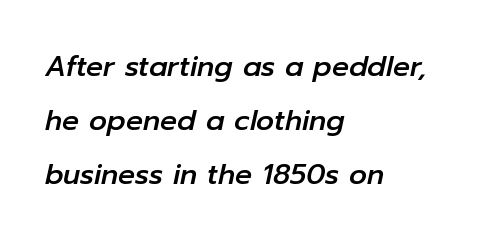
{"italic": "yes", "lean": "right", "slant_degrees": 12, "width": "normal", "stroke_contrast": "low", "x_height": "medium", "monospaced": "no", "underline": "no", "align": "left", "line_spacing": "loose", "line_spacing_ratio": 1.93, "letter_spacing": "normal", "letter_spacing_em": 0.0, "glyph_px": 28}
